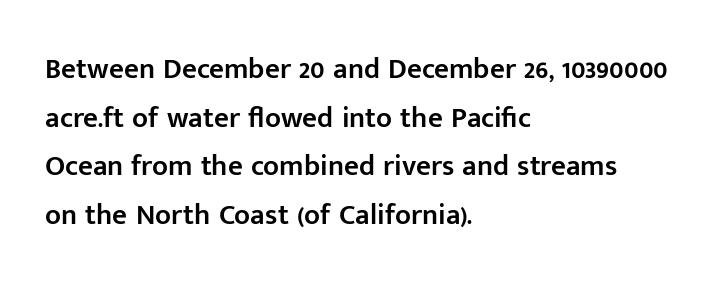
Q: Is the text bold? A: Semi-bold.
Q: Is the text italic (slanted)? A: No, it is upright.
Q: Is the typeface a serif or a sans-serif typeface? A: Sans-serif.
Q: Is the text underlined? A: No.
Q: How is the paragraph aligned? A: Left-aligned.
Q: Is the spacing between letters normal or unusually wide? A: Normal.
Q: Is the spacing between lines tight, normal or loose? A: Normal.
Q: Width (condensed, normal, or wide)? A: Normal.
Q: Stroke contrast? A: Low.
Q: x-height? A: Medium.
Q: Monospaced? A: No.
